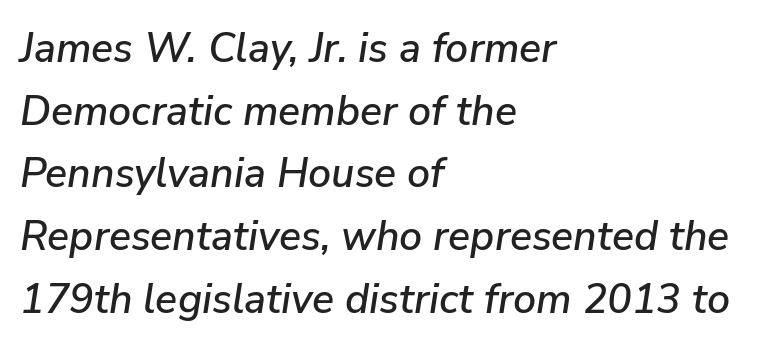
{"italic": "yes", "lean": "right", "slant_degrees": 9, "width": "normal", "stroke_contrast": "low", "x_height": "medium", "monospaced": "no", "underline": "no", "align": "left", "line_spacing": "normal", "line_spacing_ratio": 1.53, "letter_spacing": "normal", "letter_spacing_em": 0.0, "glyph_px": 41}
